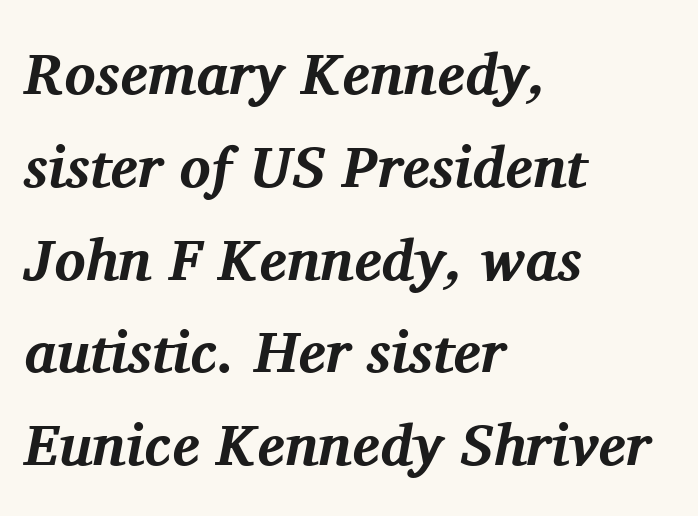
Q: Is the text bold? A: Yes.
Q: Is the text italic (slanted)? A: Yes, it leans right by about 11 degrees.
Q: Is the typeface a serif or a sans-serif typeface? A: Serif.
Q: Is the text underlined? A: No.
Q: How is the paragraph aligned? A: Left-aligned.
Q: Is the spacing between letters normal or unusually wide? A: Normal.
Q: Is the spacing between lines tight, normal or loose? A: Normal.
Q: Width (condensed, normal, or wide)? A: Normal.
Q: Stroke contrast? A: Medium.
Q: x-height? A: Medium.
Q: Monospaced? A: No.
